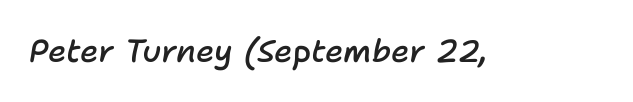
The sample has been set in demibold, a notch under bold. Style check: oblique. Between one letter and the next there's only the usual sliver of space. Any mark beneath the type? The region is blank. The rendering uses natural spacing where letterforms have individual widths.
